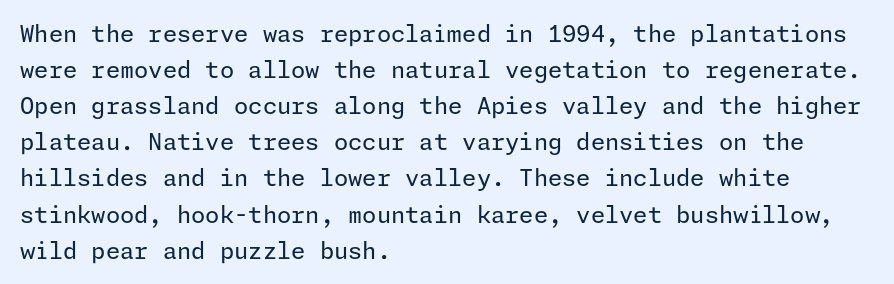
Nothing unusual about the tracking: characters are spaced as the font intends. The typesetter chose a ragged-right arrangement here. Vertical strokes here are truly vertical. In terms of leading, this rendering sits right in the middle.
